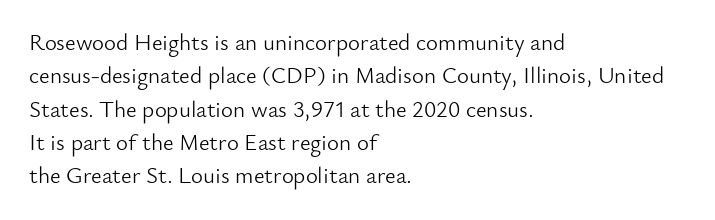
Q: Is the text bold? A: No.
Q: Is the text italic (slanted)? A: No, it is upright.
Q: Is the text underlined? A: No.
Q: How is the paragraph aligned? A: Left-aligned.
Q: Is the spacing between letters normal or unusually wide? A: Normal.
Q: Is the spacing between lines tight, normal or loose? A: Normal.
